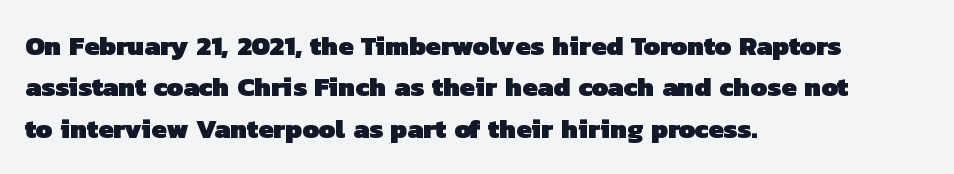
The image shows 27 px bold type; set left-aligned, normal line spacing (1.53x), normal letter spacing, not underlined.
